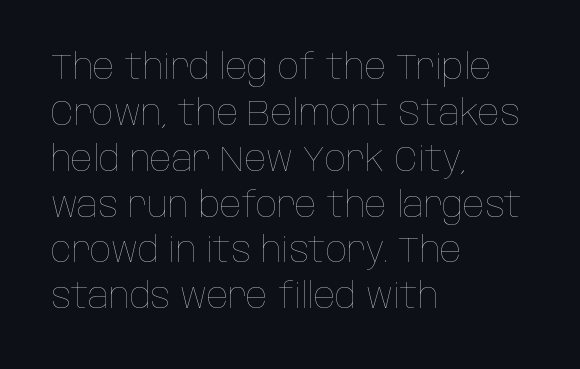
The image shows 35 px thin, condensed type, upright; set left-aligned, normal line spacing (1.31x), normal letter spacing, not underlined; low stroke contrast and a large x-height.
